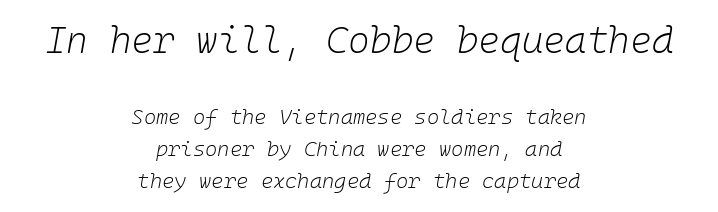
A centered setting, common on invitations and titles, is used for this passage. The passage shown is typed in a monospace face where columns stay perfectly aligned. The block sitting higher on the canvas is the one with enlarged characters. Slanted lettering throughout. The passage shown is not bold in any degree.
